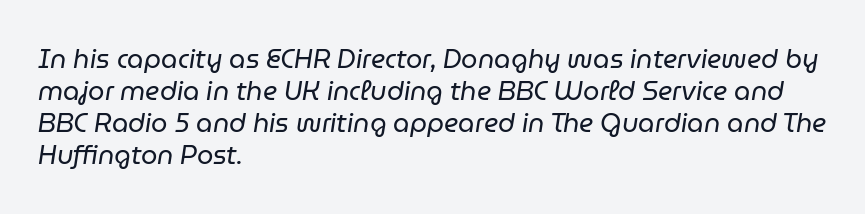
Letters have the restrained weight of plain body copy at most. Clear beneath every line of the passage. Horizontal alignment here is leftward, the default for most running prose. These lines were composed using italics. Letter spacing: default.
